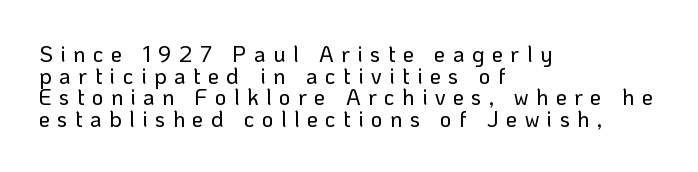
Q: Is the text italic (slanted)? A: No, it is upright.
Q: Is the text underlined? A: No.
Q: How is the paragraph aligned? A: Left-aligned.
Q: Is the spacing between letters normal or unusually wide? A: Unusually wide.
Q: Is the spacing between lines tight, normal or loose? A: Tight.
